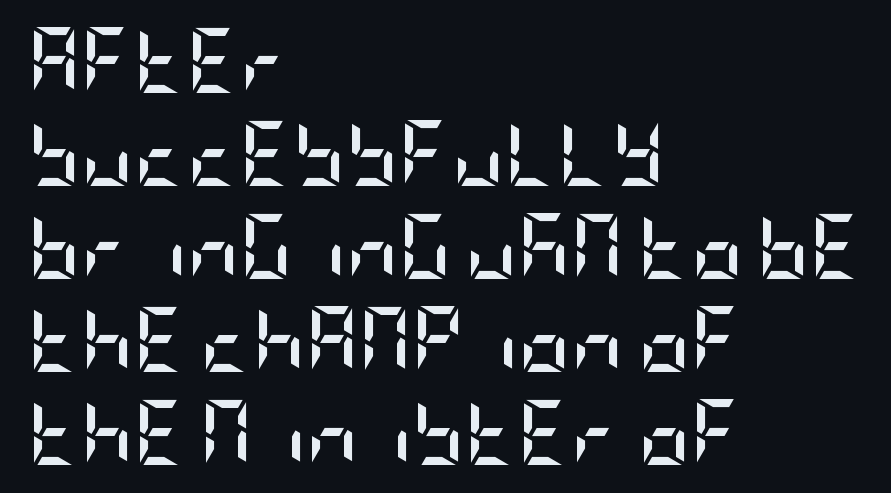
Q: Is the text bold? A: Yes.
Q: Is the text italic (slanted)? A: No, it is upright.
Q: Is the typeface a serif or a sans-serif typeface? A: Sans-serif.
Q: Is the text underlined? A: No.
Q: How is the paragraph aligned? A: Left-aligned.
Q: Is the spacing between letters normal or unusually wide? A: Normal.
Q: Is the spacing between lines tight, normal or loose? A: Normal.
Q: Width (condensed, normal, or wide)? A: Condensed.
Q: Stroke contrast? A: Low.
Q: x-height? A: Large.
